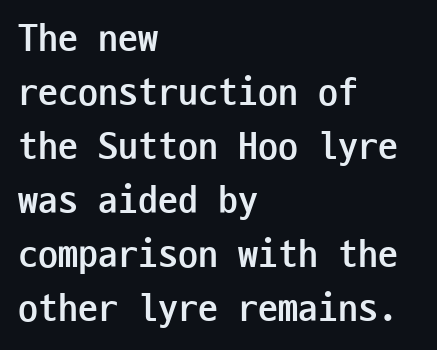
Interline gaps are of average width in this sample. These lines are composed in type without serifs. You can tell it's not italic because the verticals are truly vertical. Heavy, bold letterforms. All the whitespace from short lines collects on the right.
